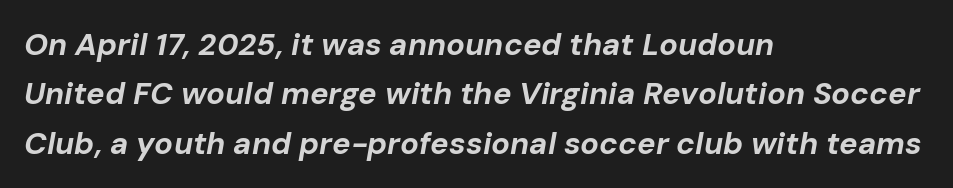
The vertical gap from one line to the next is medium. You can tell it's italic because the verticals aren't actually vertical. Spacing verdict: proportional, widths tailored to each character. Unmarked baselines from the first word to the last.
